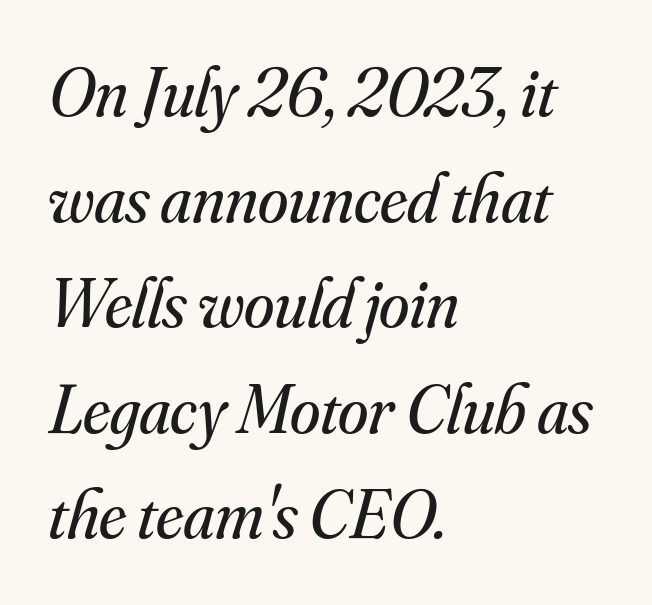
Type without underlining. This sample keeps an unexceptional amount of space between lines. Observe the ordinary spacing: letters are neighbours, not strangers. Alignment: flush left. Bold? No — there's no thickening of the strokes.
